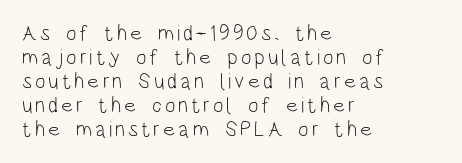
Q: Is the text bold? A: No.
Q: Is the text italic (slanted)? A: No, it is upright.
Q: Is the text underlined? A: No.
Q: How is the paragraph aligned? A: Left-aligned.
Q: Is the spacing between lines tight, normal or loose? A: Tight.
